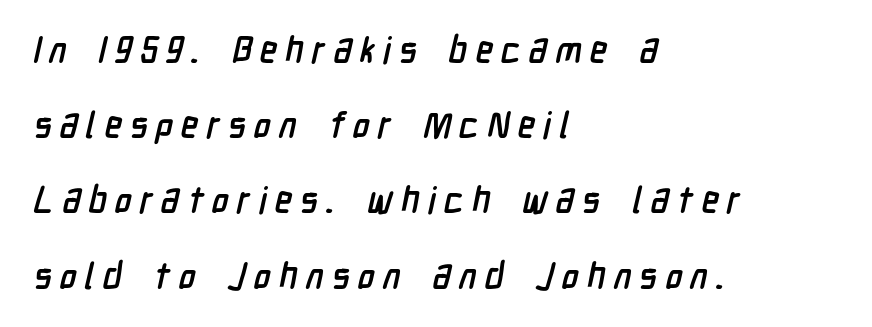
Regarding leading, the lines here are spaced well apart. Varying glyph widths throughout — classic text-font behaviour. This sample uses expanded letter spacing, leaving extra air between glyphs. Horizontally, the lines are justified to the leading edge only. Glance below the letters and you will spot only blank space. The passage shown is emphatically bold.
